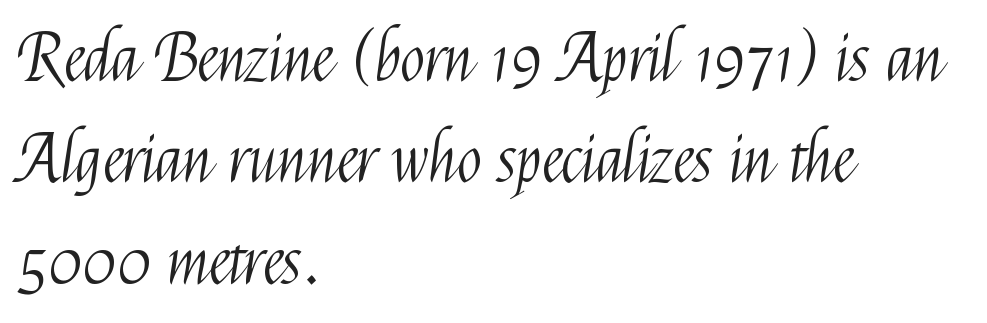
Q: Is the text bold? A: No.
Q: Is the text italic (slanted)? A: Yes.
Q: Is the typeface a serif or a sans-serif typeface? A: Sans-serif.
Q: Is the text underlined? A: No.
Q: How is the paragraph aligned? A: Left-aligned.
Q: Is the spacing between letters normal or unusually wide? A: Normal.
Q: Is the spacing between lines tight, normal or loose? A: Normal.
Q: Width (condensed, normal, or wide)? A: Condensed.
Q: Stroke contrast? A: Medium.
Q: x-height? A: Medium.
Q: Monospaced? A: No.
